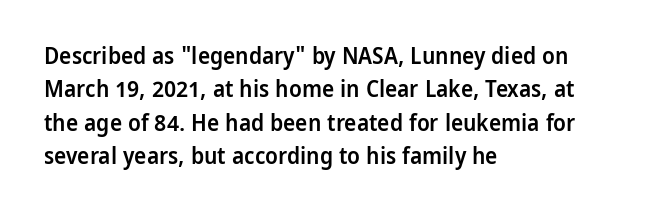
{"italic": "no", "bold": "semi", "underline": "no", "align": "left", "line_spacing": "normal", "line_spacing_ratio": 1.45, "letter_spacing": "normal", "letter_spacing_em": 0.0, "glyph_px": 23}
